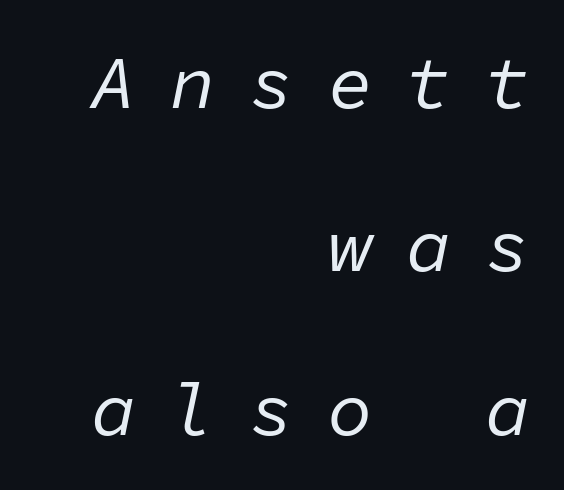
{"italic": "yes", "lean": "right", "slant_degrees": 11, "bold": "no", "weight": "regular", "width": "normal", "stroke_contrast": "low", "x_height": "medium", "monospaced": "yes", "underline": "no", "align": "right", "line_spacing": "loose", "line_spacing_ratio": 2.18, "letter_spacing": "wide", "letter_spacing_em": 0.45, "glyph_px": 75}
